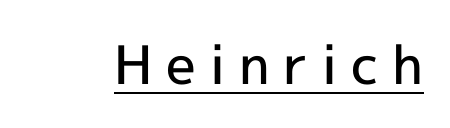
The image shows 53 px semibold sans-serif type, upright; set unusually wide letter spacing (+0.25 em), underlined; a medium x-height.
